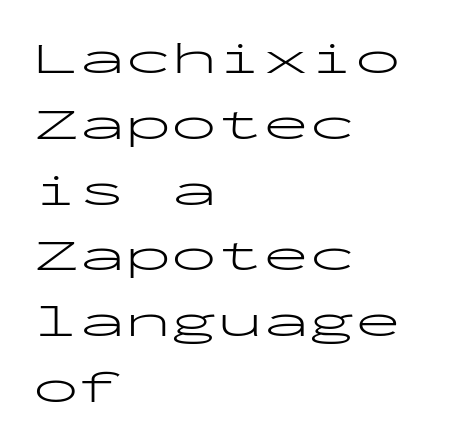
Q: Is the text bold? A: No.
Q: Is the text italic (slanted)? A: No, it is upright.
Q: Is the typeface a serif or a sans-serif typeface? A: Sans-serif.
Q: Is the text underlined? A: No.
Q: How is the paragraph aligned? A: Left-aligned.
Q: Is the spacing between letters normal or unusually wide? A: Normal.
Q: Is the spacing between lines tight, normal or loose? A: Normal.
Q: Width (condensed, normal, or wide)? A: Wide.
Q: Stroke contrast? A: Low.
Q: x-height? A: Medium.
Q: Monospaced? A: Yes.
